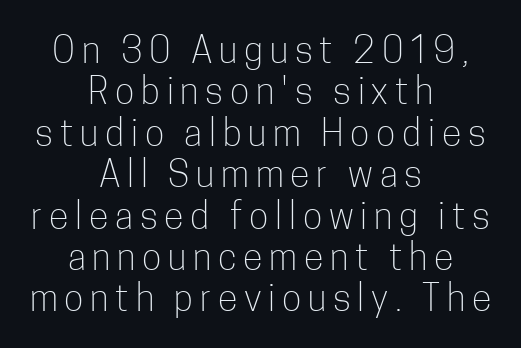
Q: Is the text bold? A: No.
Q: Is the text italic (slanted)? A: No, it is upright.
Q: Is the typeface a serif or a sans-serif typeface? A: Sans-serif.
Q: Is the text underlined? A: No.
Q: How is the paragraph aligned? A: Centered.
Q: Is the spacing between lines tight, normal or loose? A: Tight.
Q: Width (condensed, normal, or wide)? A: Condensed.
Q: Stroke contrast? A: Low.
Q: x-height? A: Medium.
Q: Monospaced? A: No.
